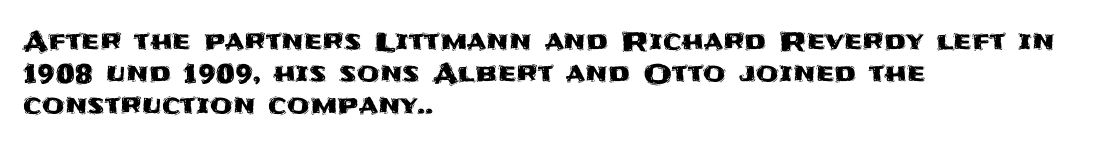
The image shows 26 px text type, upright; set left-aligned, line spacing 1.23x, normal letter spacing, not underlined.
